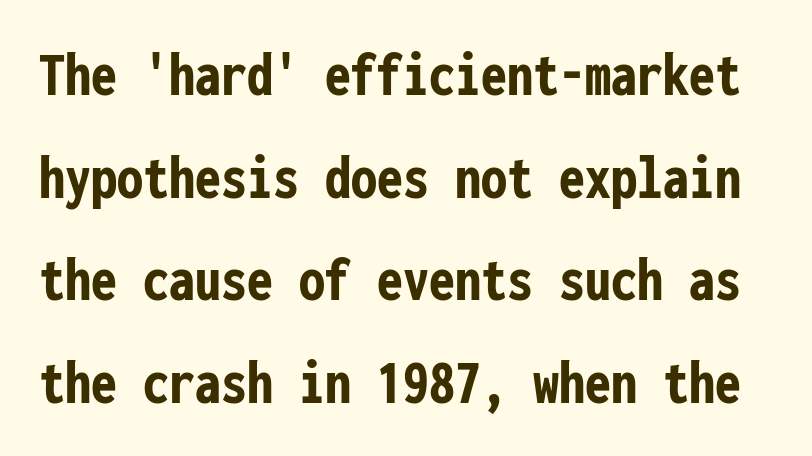
The image shows 65 px semibold, condensed sans-serif type, upright, monospaced; set normal line spacing (1.58x), normal letter spacing, not underlined; low stroke contrast and a medium x-height.
